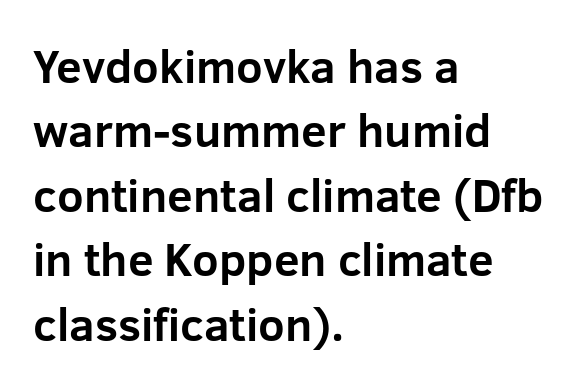
Q: Is the text bold? A: Yes.
Q: Is the text italic (slanted)? A: No, it is upright.
Q: Is the typeface a serif or a sans-serif typeface? A: Sans-serif.
Q: Is the text underlined? A: No.
Q: How is the paragraph aligned? A: Left-aligned.
Q: Is the spacing between letters normal or unusually wide? A: Normal.
Q: Is the spacing between lines tight, normal or loose? A: Normal.
Q: Width (condensed, normal, or wide)? A: Normal.
Q: Stroke contrast? A: Low.
Q: x-height? A: Medium.
Q: Monospaced? A: No.
